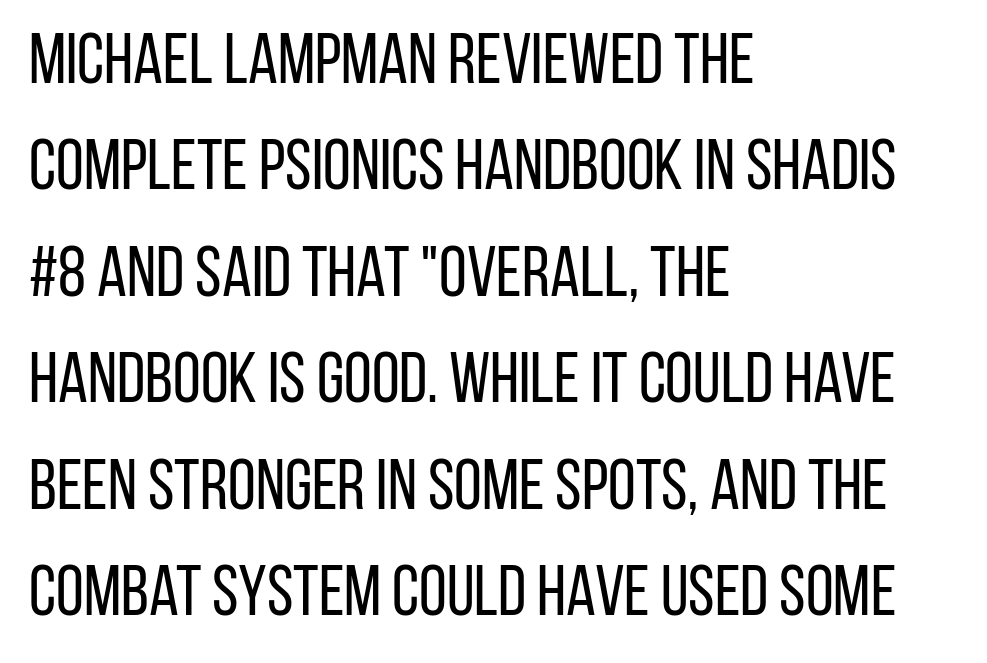
Q: Is the text bold? A: No.
Q: Is the text italic (slanted)? A: No, it is upright.
Q: Is the typeface a serif or a sans-serif typeface? A: Sans-serif.
Q: Is the text underlined? A: No.
Q: How is the paragraph aligned? A: Left-aligned.
Q: Is the spacing between letters normal or unusually wide? A: Normal.
Q: Is the spacing between lines tight, normal or loose? A: Normal.
Q: Width (condensed, normal, or wide)? A: Condensed.
Q: Stroke contrast? A: Low.
Q: x-height? A: Large.
Q: Monospaced? A: No.
